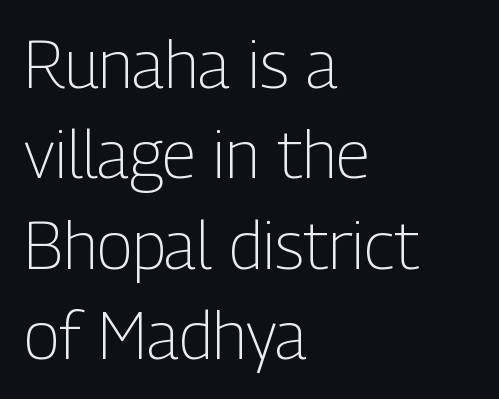
{"serif": "no", "italic": "no", "bold": "no", "weight": "light", "width": "condensed", "stroke_contrast": "low", "x_height": "medium", "monospaced": "no", "underline": "no", "align": "left", "line_spacing": "normal", "line_spacing_ratio": 1.37, "letter_spacing": "normal", "letter_spacing_em": 0.0, "glyph_px": 66}
